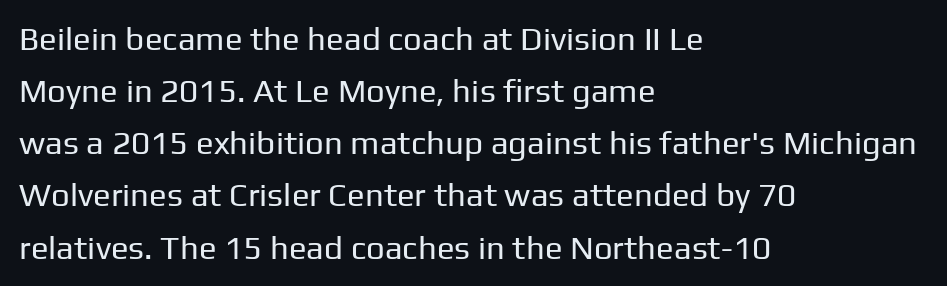
Q: Is the text bold? A: No.
Q: Is the text italic (slanted)? A: No, it is upright.
Q: Is the typeface a serif or a sans-serif typeface? A: Sans-serif.
Q: Is the text underlined? A: No.
Q: How is the paragraph aligned? A: Left-aligned.
Q: Is the spacing between letters normal or unusually wide? A: Normal.
Q: Is the spacing between lines tight, normal or loose? A: Normal.
Q: Width (condensed, normal, or wide)? A: Normal.
Q: Stroke contrast? A: Low.
Q: x-height? A: Medium.
Q: Monospaced? A: No.
